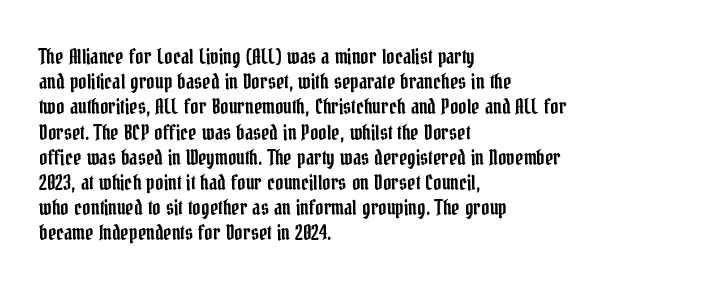
These lines keep a tight, regular rhythm from letter to letter. Successive baselines arrive at the customary interval. Unmarked baselines from the first word to the last. Casual observation: everything's shoved over to the left. This sample uses an upright cut, with every glyph sitting square on the baseline.
